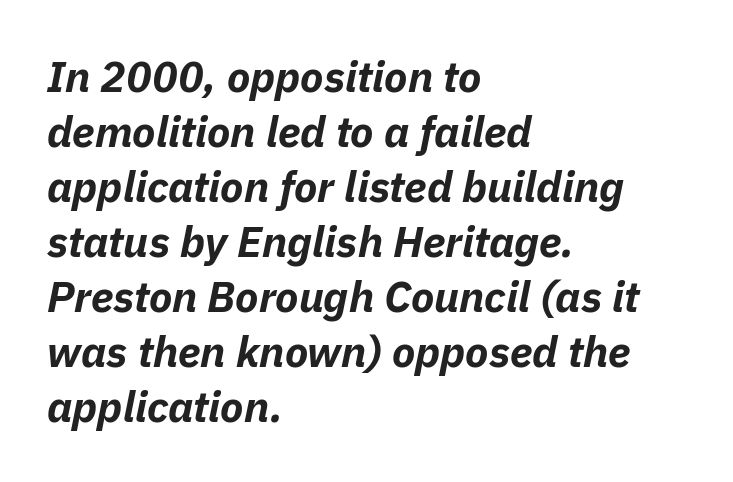
The designer left line spacing at the default. This rendering features lettering with no underline. Compared with a centered layout, this one pins lines to the left instead. Each letter keeps its own natural width here, so spacing adapts to shape. Notice how the stems are inclined rather than vertical — that's the hallmark of italics. As a designer I'd log this as weight 700, bold.
